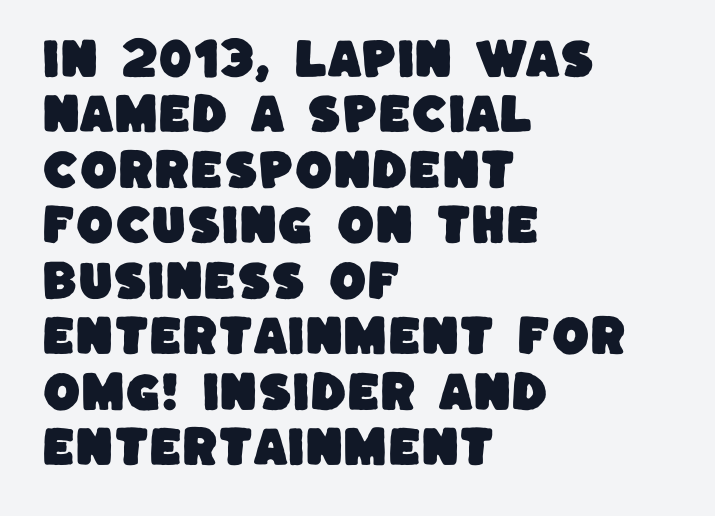
Q: Is the typeface a serif or a sans-serif typeface? A: Sans-serif.
Q: Is the text underlined? A: No.
Q: How is the paragraph aligned? A: Left-aligned.
Q: Is the spacing between letters normal or unusually wide? A: Normal.
Q: Is the spacing between lines tight, normal or loose? A: Normal.
Q: Width (condensed, normal, or wide)? A: Normal.
Q: Stroke contrast? A: Low.
Q: x-height? A: Large.
Q: Monospaced? A: No.
